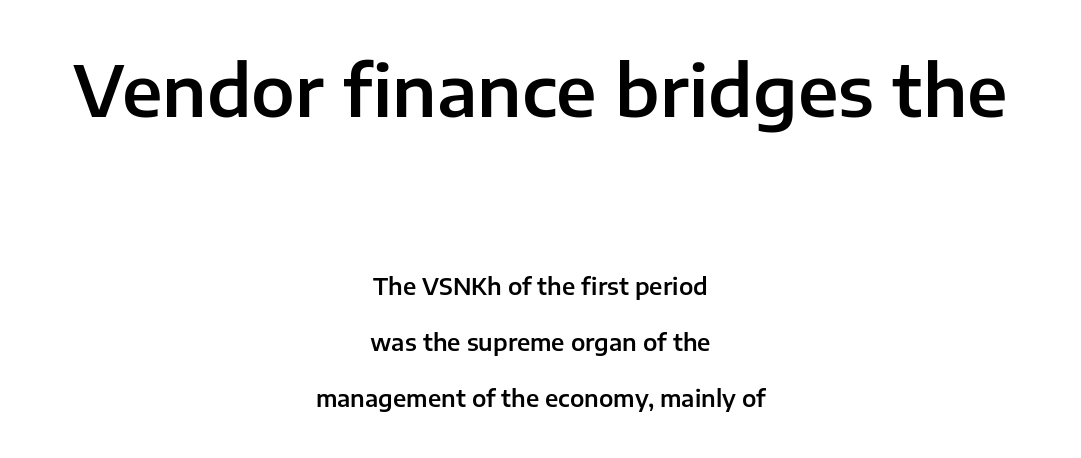
The image shows 70 px sans-serif type, upright; set centered, loose line spacing (2.44x), normal letter spacing, not underlined; the first (top) block is 3.04x larger; low stroke contrast and a medium x-height.
